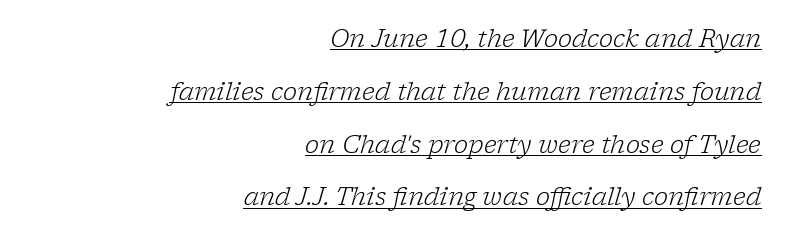
Q: Is the text bold? A: No.
Q: Is the text italic (slanted)? A: Yes, it leans right by about 17 degrees.
Q: Is the text underlined? A: Yes.
Q: How is the paragraph aligned? A: Right-aligned.
Q: Is the spacing between letters normal or unusually wide? A: Normal.
Q: Is the spacing between lines tight, normal or loose? A: Loose.
